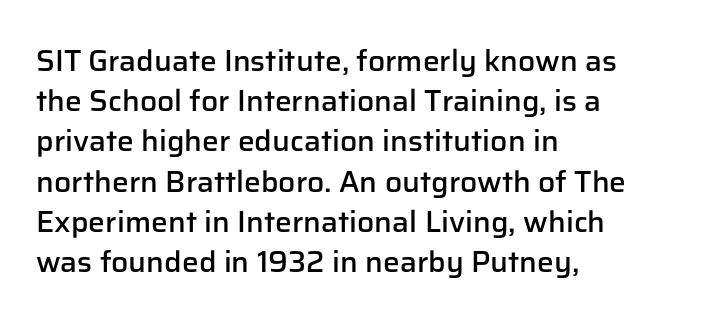
{"serif": "no", "italic": "no", "bold": "semi", "weight": "semibold", "width": "normal", "stroke_contrast": "low", "x_height": "medium", "monospaced": "no", "underline": "no", "align": "left", "line_spacing": "normal", "line_spacing_ratio": 1.34, "letter_spacing": "normal", "letter_spacing_em": 0.0, "glyph_px": 30}
